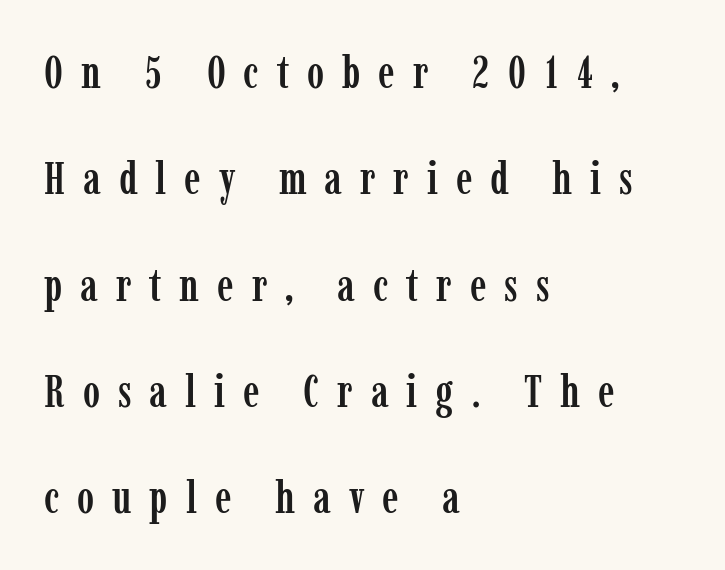
{"serif": "yes", "italic": "no", "width": "condensed", "stroke_contrast": "low", "x_height": "medium", "monospaced": "no", "underline": "no", "align": "left", "line_spacing": "loose", "line_spacing_ratio": 2.31, "letter_spacing": "wide", "letter_spacing_em": 0.39, "glyph_px": 46}
